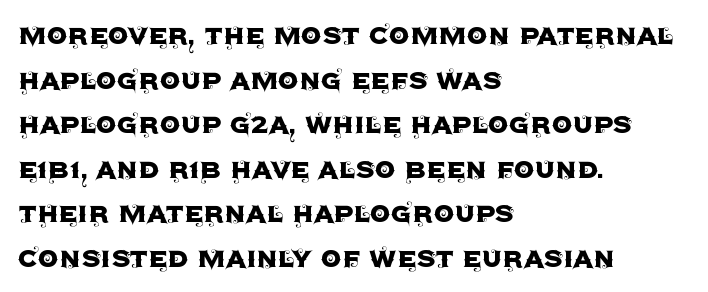
{"serif": "no", "italic": "no", "width": "normal", "x_height": "large", "monospaced": "no", "underline": "no", "align": "left", "line_spacing": "normal", "line_spacing_ratio": 1.35, "letter_spacing": "normal", "letter_spacing_em": 0.0, "glyph_px": 33}
